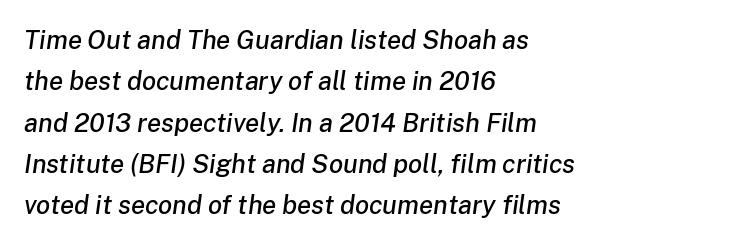
The text carries the slant typical of an italic or oblique font. Every row of glyphs begins at an identical x-position on the left. The type is set solid horizontally, with unmodified tracking. Rule under the text: the space is simply empty. Successive baselines arrive at the customary interval.
